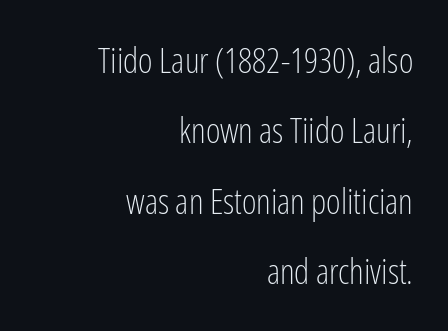
You could call the tracking neutral — neither tight nor loose. Does the type have serifs? No, each stem ends abruptly. Do the letters lean? They stand straight. Airy leading. Horizontal alignment here is rightward, an uncommon choice for prose. The face used here is proportionally spaced, like ordinary book or web type.
